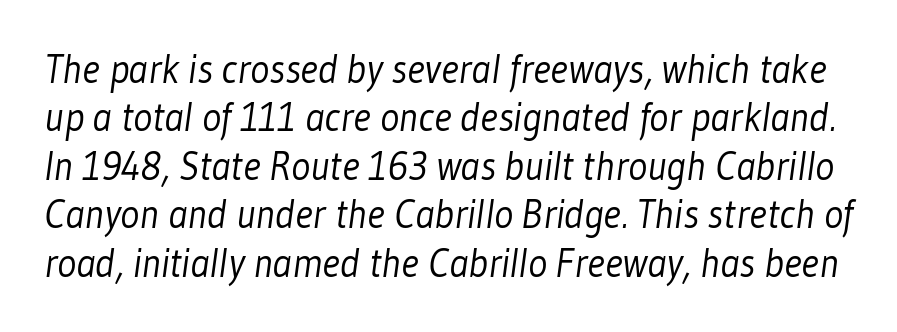
You could call the tracking neutral — neither tight nor loose. A quiet, ordinary-to-light weight characterises the typeface. Any mark beneath the type? The region is blank. A typesetter would label this face a sans. You could not count columns in this text — the font is proportionally spaced.
